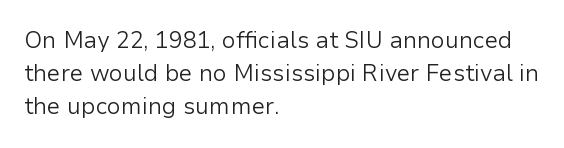
{"italic": "no", "bold": "no", "underline": "no", "align": "left", "line_spacing": "normal", "line_spacing_ratio": 1.44, "letter_spacing": "normal", "letter_spacing_em": 0.0, "glyph_px": 23}
